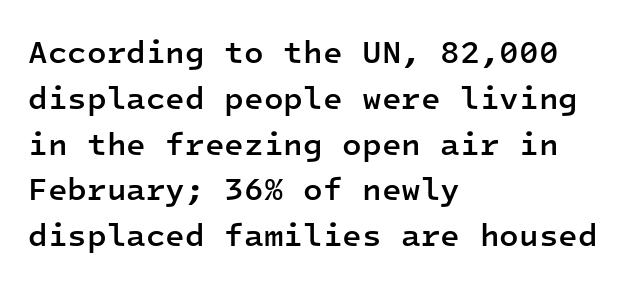
The image shows 32 px semibold sans-serif type, upright, monospaced; set left-aligned, normal line spacing (1.43x), normal letter spacing, not underlined; low stroke contrast and a medium x-height.
